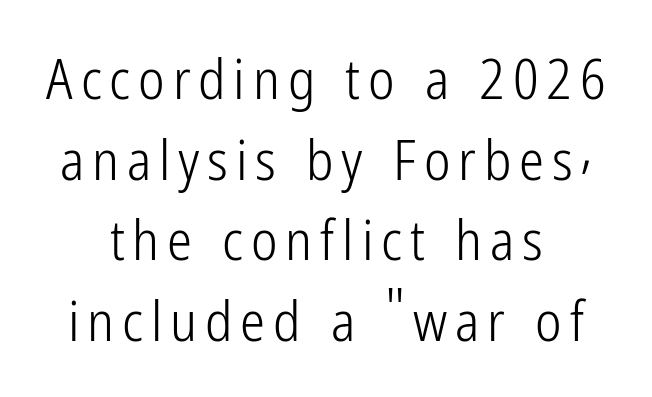
The typesetter chose a symmetrical, centered arrangement here. Each stroke keeps to a modest, everyday thickness or less. The specimen reads as upright at a glance. The letters carry no serifs — their stems end cleanly without finishing strokes.
